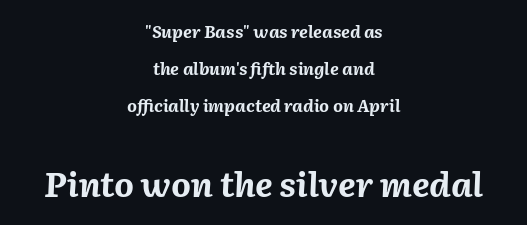
The image shows 34 px bold type, italic (leaning right); set centered, loose line spacing (2.19x), normal letter spacing, not underlined; the second (bottom) block is 2.0x larger; medium stroke contrast and a medium x-height.
